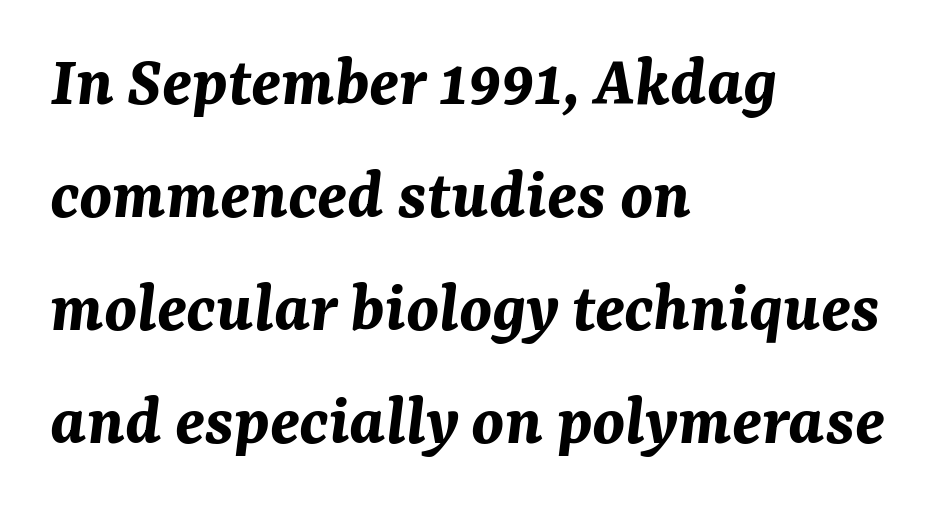
Character widths vary here, with narrow letters taking less room than wide ones. Caption: multi-line text, flush left, ragged right. Nothing unusual about the tracking: characters are spaced as the font intends. Interline gaps are of average width in this sample. When letters slant like this, we call the style italic.
